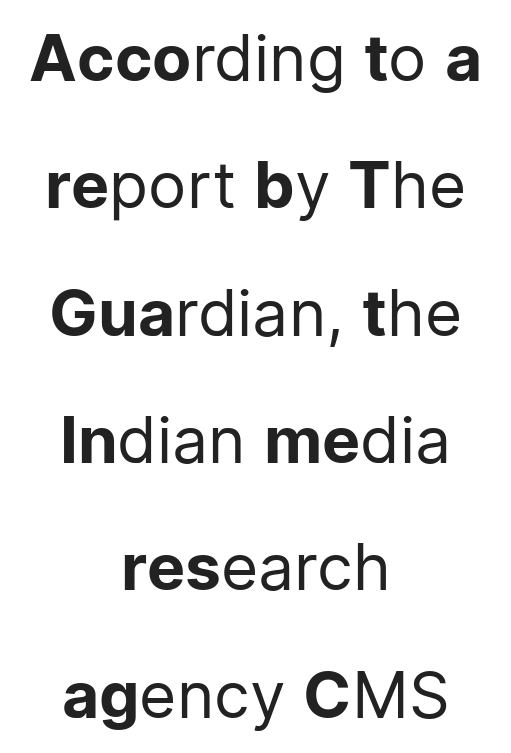
{"serif": "no", "italic": "no", "bold": "no", "weight": "regular", "width": "normal", "stroke_contrast": "low", "x_height": "medium", "monospaced": "no", "underline": "no", "align": "center", "line_spacing": "loose", "line_spacing_ratio": 1.99, "letter_spacing": "normal", "letter_spacing_em": 0.0, "glyph_px": 64}
